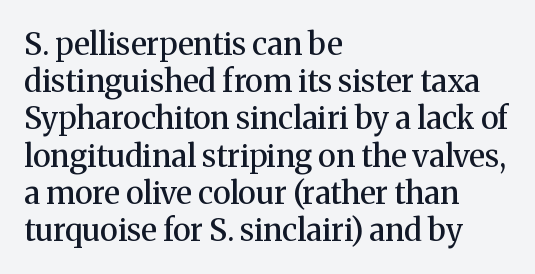
The image shows 31 px semibold serif type, upright; set left-aligned, line spacing 1.2x, normal letter spacing, not underlined; medium stroke contrast and a medium x-height.
